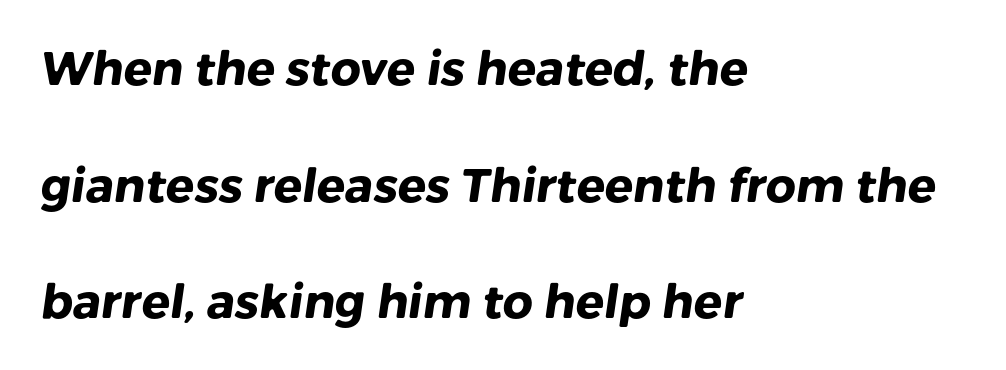
{"serif": "no", "bold": "yes", "weight": "heavy", "width": "normal", "stroke_contrast": "low", "x_height": "medium", "monospaced": "no", "underline": "no", "align": "left", "line_spacing": "loose", "line_spacing_ratio": 2.48, "letter_spacing": "normal", "letter_spacing_em": 0.0, "glyph_px": 47}
